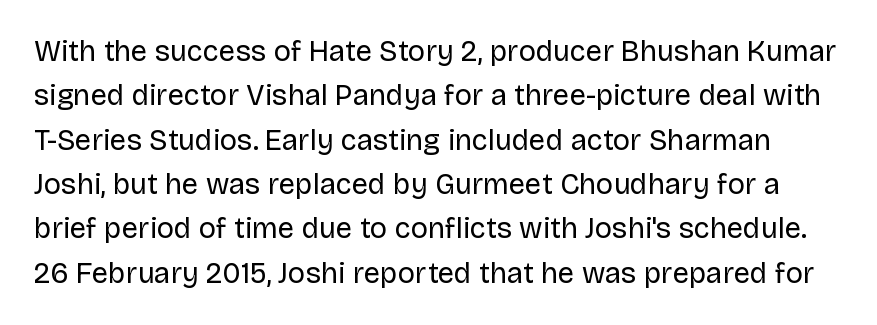
The image shows 29 px regular-weight sans-serif type, upright; set normal line spacing (1.53x), normal letter spacing, not underlined; low stroke contrast and a large x-height.
